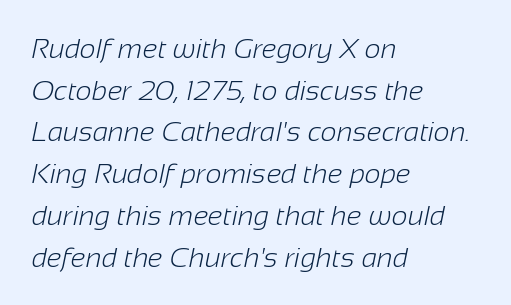
Letters have the restrained weight of plain body copy at most. Does the leading feel generous? No, just average. The rag falls on the right side of this text block. The rendering uses natural spacing where letterforms have individual widths. Regarding serifs, this sample does without them. Nobody touched the tracking dial on this one.
